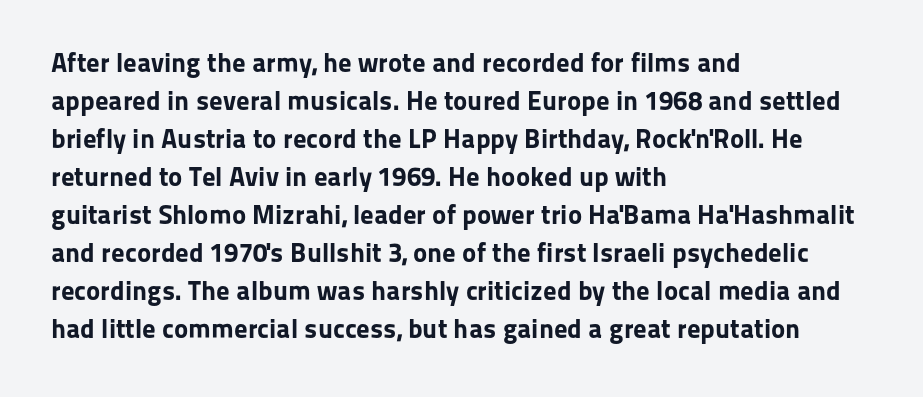
The image shows 27 px bold type, upright; set left-aligned, normal line spacing (1.41x), normal letter spacing, not underlined.
